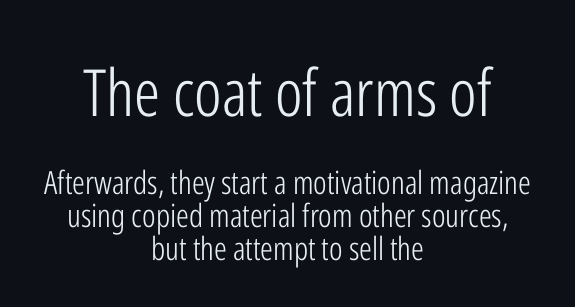
The passage shown begins with its larger block and ends with its smaller one. Nothing sits at the stroke ends, so this counts as sans-serif. Honestly, there is no underline to notice here at all. The specimen reads as upright at a glance.
